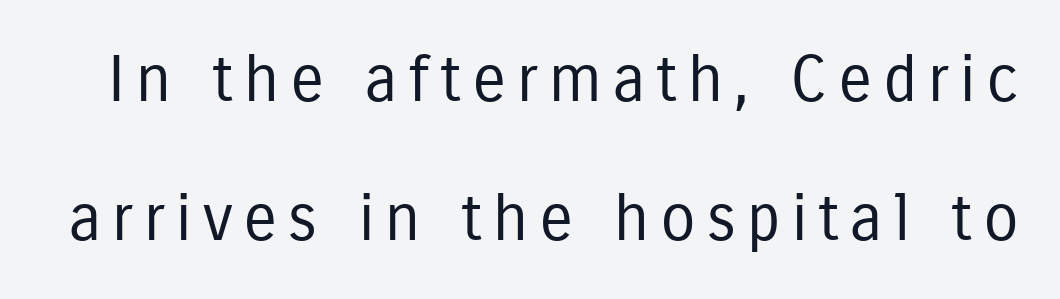
Q: Is the text bold? A: No.
Q: Is the text italic (slanted)? A: No, it is upright.
Q: Is the typeface a serif or a sans-serif typeface? A: Sans-serif.
Q: Is the text underlined? A: No.
Q: Is the spacing between lines tight, normal or loose? A: Loose.
Q: Width (condensed, normal, or wide)? A: Condensed.
Q: Stroke contrast? A: Low.
Q: x-height? A: Medium.
Q: Monospaced? A: No.
